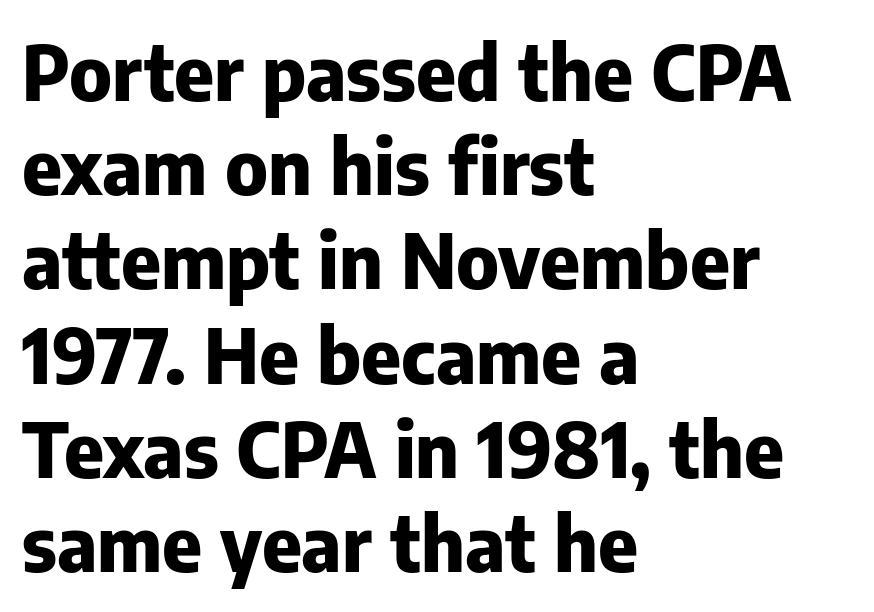
{"serif": "no", "italic": "no", "bold": "yes", "weight": "heavy", "width": "normal", "stroke_contrast": "low", "x_height": "medium", "monospaced": "no", "underline": "no", "align": "left", "line_spacing_ratio": 1.24, "letter_spacing": "normal", "letter_spacing_em": 0.0, "glyph_px": 76}
